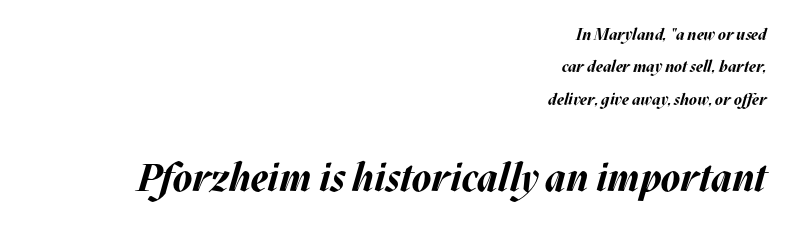
Q: Is the text bold? A: Yes.
Q: Is the text italic (slanted)? A: Yes, it leans right by about 17 degrees.
Q: Is the text underlined? A: No.
Q: How is the paragraph aligned? A: Right-aligned.
Q: Is the spacing between letters normal or unusually wide? A: Normal.
Q: Is the spacing between lines tight, normal or loose? A: Loose.
Q: Which block of text is set in a larger size, the first (top) or the second (bottom)? A: The second (bottom) one.
Q: Width (condensed, normal, or wide)? A: Normal.
Q: Stroke contrast? A: Medium.
Q: x-height? A: Large.
Q: Monospaced? A: No.
